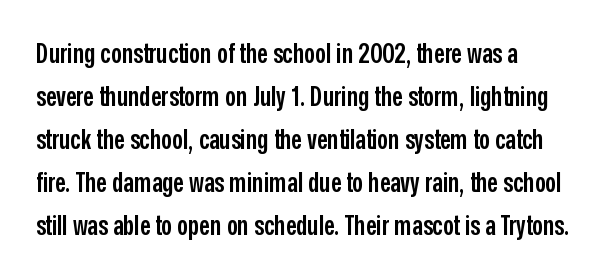
Q: Is the text bold? A: Semi-bold.
Q: Is the text italic (slanted)? A: No, it is upright.
Q: Is the text underlined? A: No.
Q: How is the paragraph aligned? A: Left-aligned.
Q: Is the spacing between letters normal or unusually wide? A: Normal.
Q: Is the spacing between lines tight, normal or loose? A: Normal.
